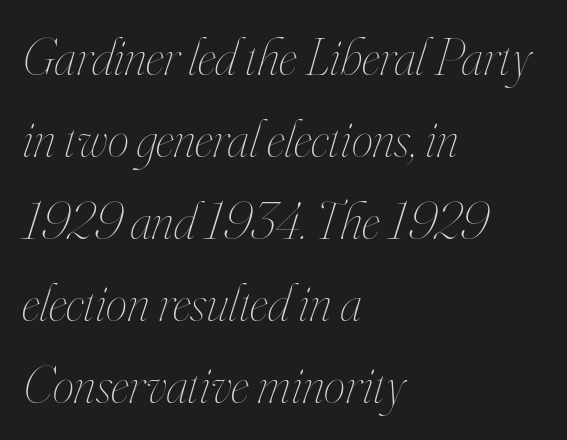
The image shows 54 px thin, condensed type, italic (leaning right); set left-aligned, normal line spacing (1.52x), normal letter spacing, not underlined; high stroke contrast and a small x-height.
